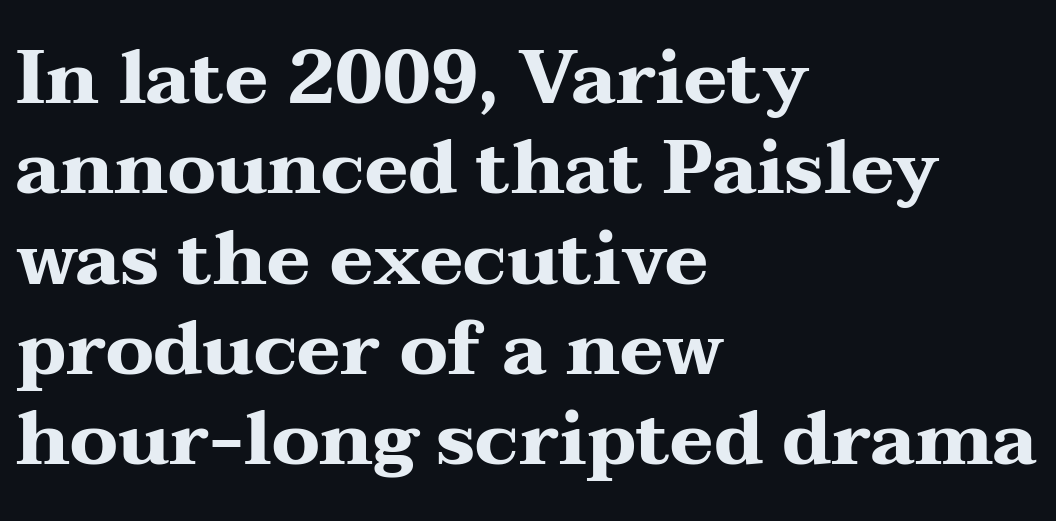
Glyph-to-glyph distance matches everyday printed text. Caption: multi-line text, flush left, ragged right. The strip under each line holds only bare page. Note the varied advance widths — an 'i' is clearly narrower than an 'm'.
